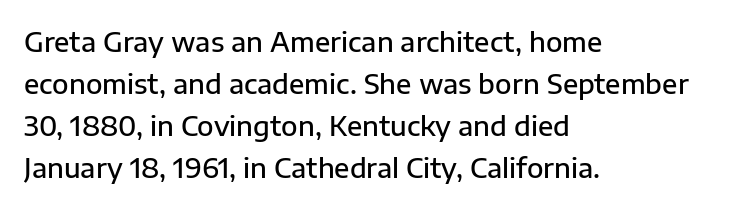
{"italic": "no", "bold": "semi", "underline": "no", "align": "left", "line_spacing": "normal", "line_spacing_ratio": 1.55, "letter_spacing": "normal", "letter_spacing_em": 0.0, "glyph_px": 27}
